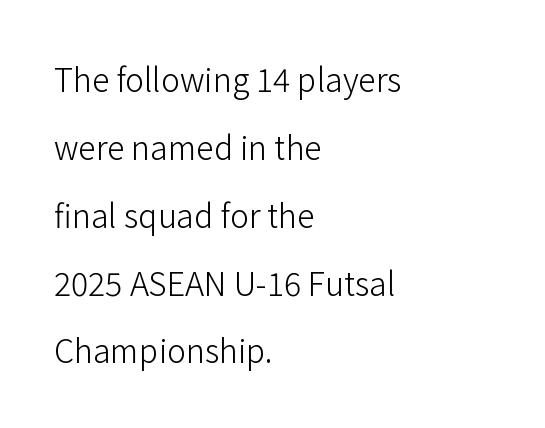
Words float on clear page, feet unadorned. Quick note: not italic, upright. Tracking value appears to be zero — textbook default spacing. Ink coverage per letter is moderate at most.
